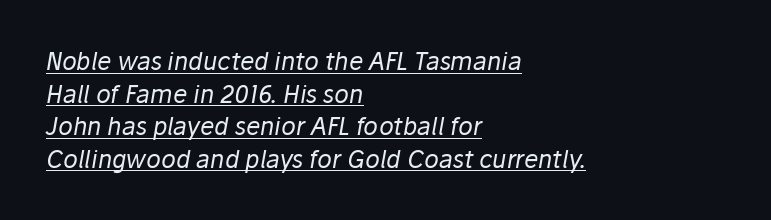
The image shows 24 px text type, italic (leaning right); set left-aligned, normal line spacing (1.36x), normal letter spacing, underlined.
